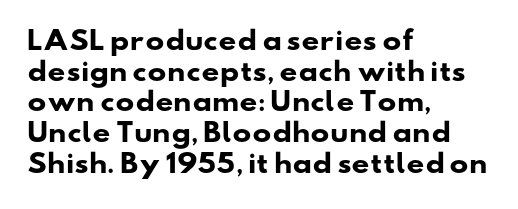
{"bold": "yes", "underline": "no", "align": "left", "line_spacing_ratio": 1.23, "letter_spacing": "normal", "letter_spacing_em": 0.0, "glyph_px": 25}
